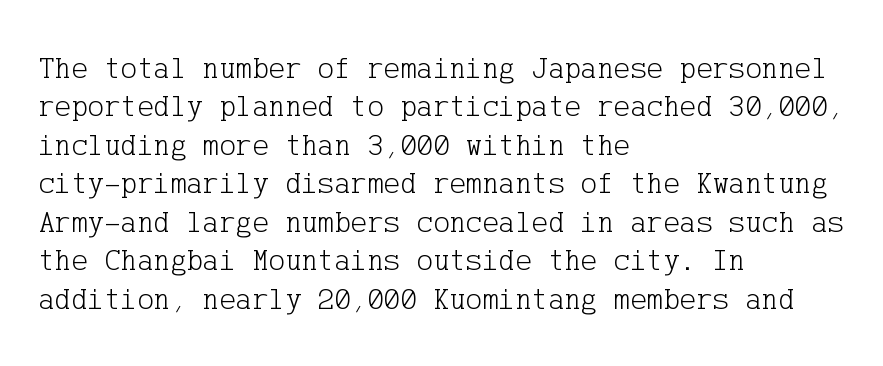
The image shows 31 px light serif type, upright; set left-aligned, line spacing 1.24x, normal letter spacing, not underlined; low stroke contrast and a medium x-height.
